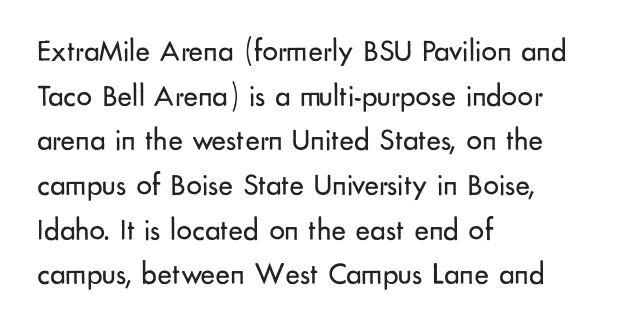
{"serif": "no", "italic": "no", "bold": "no", "weight": "regular", "width": "normal", "stroke_contrast": "low", "x_height": "small", "monospaced": "no", "underline": "no", "align": "left", "line_spacing": "normal", "line_spacing_ratio": 1.44, "letter_spacing": "normal", "letter_spacing_em": 0.0, "glyph_px": 31}
